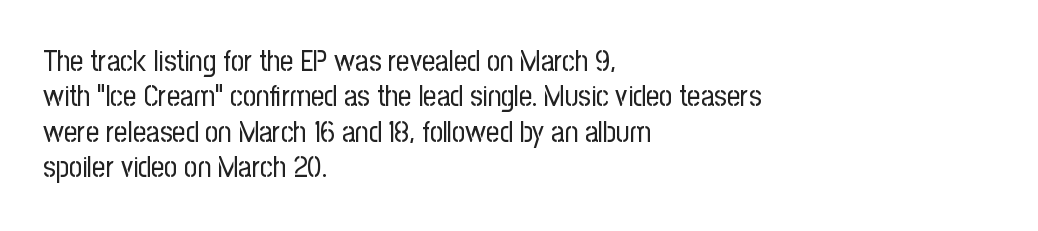
{"serif": "no", "italic": "no", "bold": "no", "weight": "regular", "width": "condensed", "stroke_contrast": "low", "x_height": "medium", "monospaced": "no", "underline": "no", "align": "left", "line_spacing_ratio": 1.22, "letter_spacing": "normal", "letter_spacing_em": 0.0, "glyph_px": 29}
